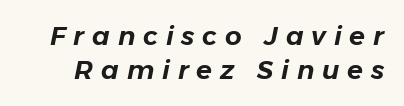
Q: Is the text italic (slanted)? A: Yes, it leans right by about 11 degrees.
Q: Is the text underlined? A: No.
Q: Is the spacing between letters normal or unusually wide? A: Unusually wide.
Q: Is the spacing between lines tight, normal or loose? A: Normal.
